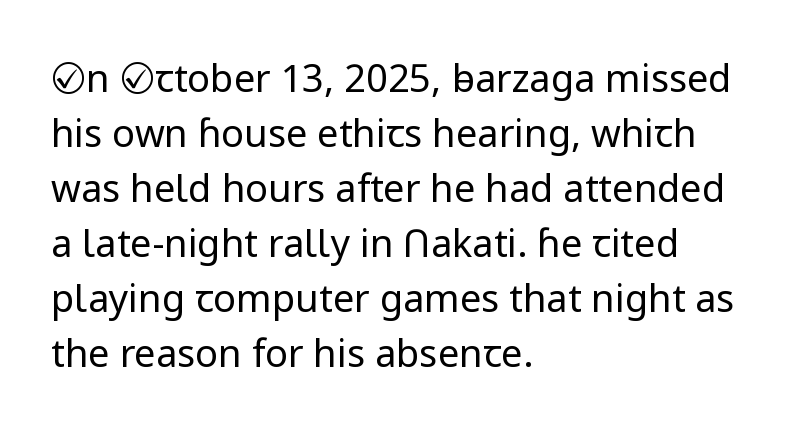
Q: Is the text bold? A: No.
Q: Is the text italic (slanted)? A: No, it is upright.
Q: Is the typeface a serif or a sans-serif typeface? A: Sans-serif.
Q: Is the text underlined? A: No.
Q: How is the paragraph aligned? A: Left-aligned.
Q: Is the spacing between letters normal or unusually wide? A: Normal.
Q: Is the spacing between lines tight, normal or loose? A: Normal.
Q: Width (condensed, normal, or wide)? A: Normal.
Q: Stroke contrast? A: Low.
Q: x-height? A: Medium.
Q: Monospaced? A: No.
